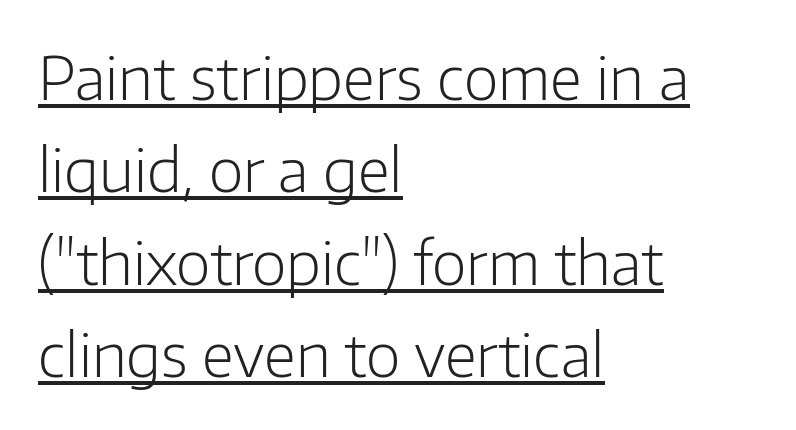
The image shows 60 px light sans-serif type, upright; set left-aligned, normal line spacing (1.54x), normal letter spacing, underlined; low stroke contrast and a medium x-height.
